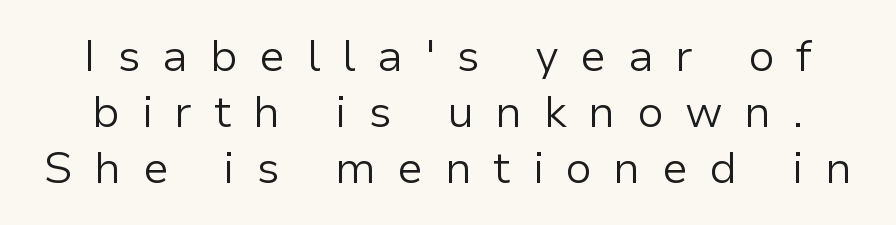
Q: Is the text bold? A: No.
Q: Is the text italic (slanted)? A: No, it is upright.
Q: Is the typeface a serif or a sans-serif typeface? A: Sans-serif.
Q: Is the text underlined? A: No.
Q: Is the spacing between letters normal or unusually wide? A: Unusually wide.
Q: Is the spacing between lines tight, normal or loose? A: Normal.
Q: Width (condensed, normal, or wide)? A: Normal.
Q: Stroke contrast? A: Low.
Q: x-height? A: Medium.
Q: Monospaced? A: No.
